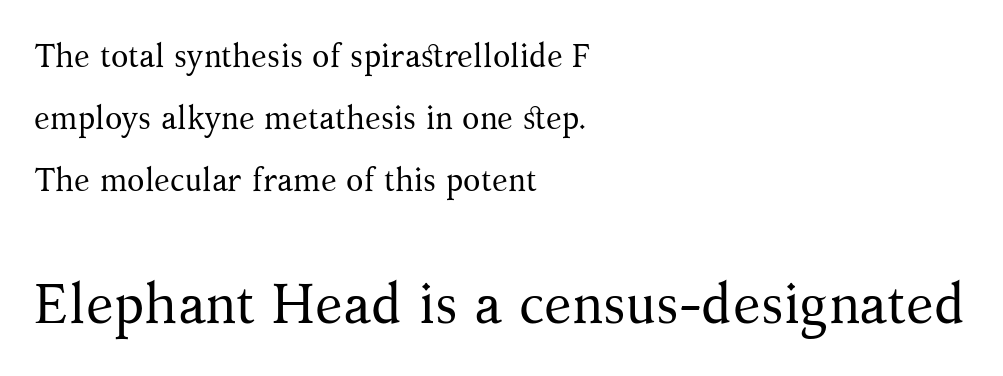
Vertical strokes here are truly vertical. The typesetting does not lean heavy: it is not bold. The compositor pushed each line to the left boundary. This sample has the flowing, uneven cadence of proportional lettering. Check the space under the baseline: it is left empty.
